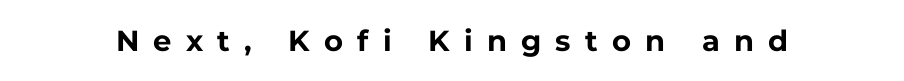
Q: Is the text bold? A: Yes.
Q: Is the text italic (slanted)? A: No, it is upright.
Q: Is the typeface a serif or a sans-serif typeface? A: Sans-serif.
Q: Is the text underlined? A: No.
Q: Is the spacing between letters normal or unusually wide? A: Unusually wide.
Q: Width (condensed, normal, or wide)? A: Normal.
Q: Stroke contrast? A: Low.
Q: x-height? A: Medium.
Q: Monospaced? A: No.
